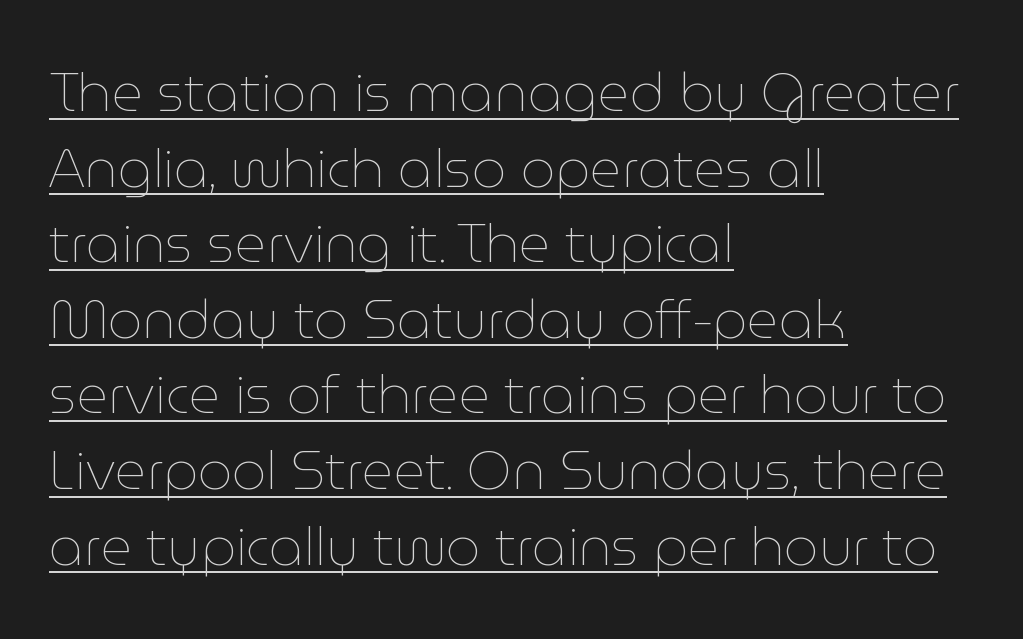
The image shows 54 px thin type, upright; set left-aligned, normal line spacing (1.4x), normal letter spacing, underlined; low stroke contrast and a medium x-height.
